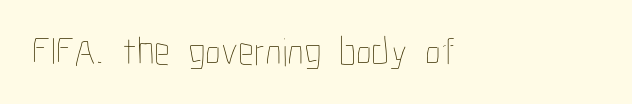
Q: Is the text bold? A: No.
Q: Is the text italic (slanted)? A: No, it is upright.
Q: Is the text underlined? A: No.
Q: How is the paragraph aligned? A: Left-aligned.
Q: Is the spacing between letters normal or unusually wide? A: Normal.
Q: Width (condensed, normal, or wide)? A: Condensed.
Q: Stroke contrast? A: Low.
Q: x-height? A: Medium.
Q: Monospaced? A: No.
